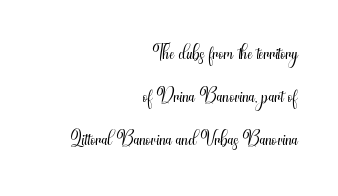
The image shows 29 px light, condensed sans-serif type; set right-aligned, normal line spacing (1.48x), normal letter spacing, not underlined; medium stroke contrast and a small x-height.
